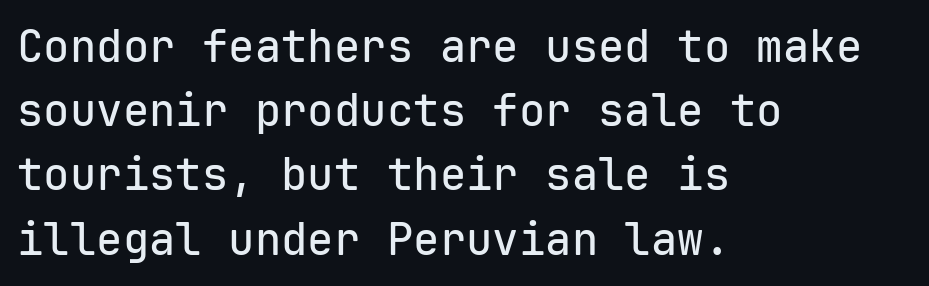
{"serif": "no", "italic": "no", "width": "normal", "stroke_contrast": "low", "x_height": "medium", "monospaced": "yes", "underline": "no", "align": "left", "line_spacing": "normal", "line_spacing_ratio": 1.46, "letter_spacing": "normal", "letter_spacing_em": 0.0, "glyph_px": 44}
